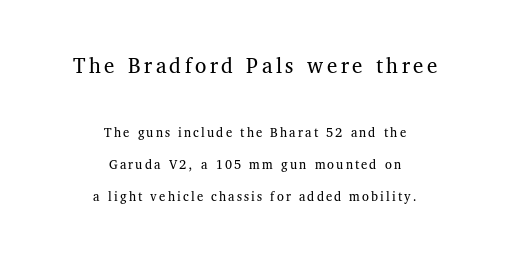
{"italic": "no", "bold": "no", "underline": "no", "align": "center", "line_spacing": "loose", "line_spacing_ratio": 2.31, "larger_block": "first", "size_ratio": 1.64, "glyph_px": 23}
